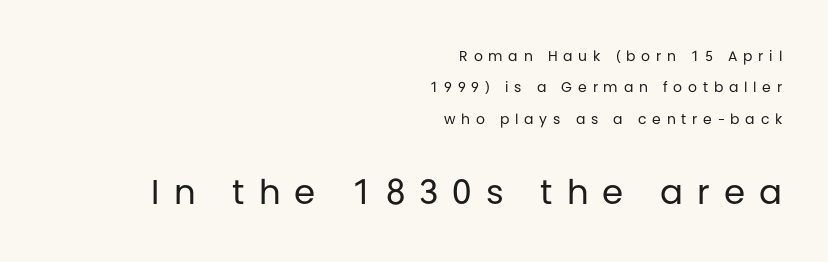
The image shows 34 px regular-weight sans-serif type, upright; set right-aligned, loose line spacing (2.25x), unusually wide letter spacing (+0.41 em), not underlined; the second (bottom) block is 2.43x larger; low stroke contrast and a large x-height.
